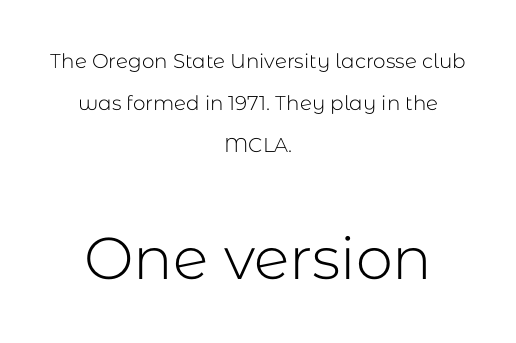
The image shows 59 px light sans-serif type, upright; set centered, loose line spacing (2.1x), normal letter spacing, not underlined; the second (bottom) block is 2.95x larger; low stroke contrast and a medium x-height.
